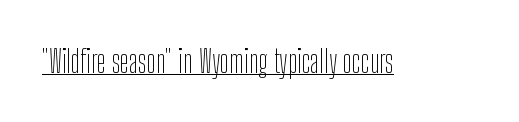
Q: Is the text bold? A: No.
Q: Is the text italic (slanted)? A: No, it is upright.
Q: Is the typeface a serif or a sans-serif typeface? A: Sans-serif.
Q: Is the text underlined? A: Yes.
Q: Is the spacing between letters normal or unusually wide? A: Normal.
Q: Width (condensed, normal, or wide)? A: Condensed.
Q: Stroke contrast? A: Low.
Q: x-height? A: Medium.
Q: Monospaced? A: No.
